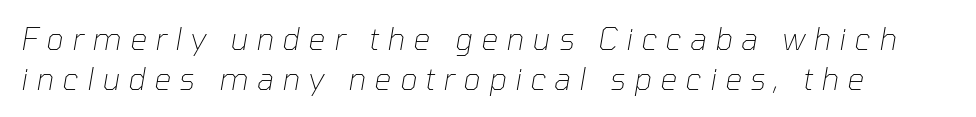
{"italic": "yes", "lean": "right", "slant_degrees": 10, "bold": "no", "weight": "thin", "width": "normal", "stroke_contrast": "low", "x_height": "medium", "monospaced": "no", "underline": "no", "line_spacing": "normal", "line_spacing_ratio": 1.35, "letter_spacing": "wide", "letter_spacing_em": 0.28, "glyph_px": 30}
